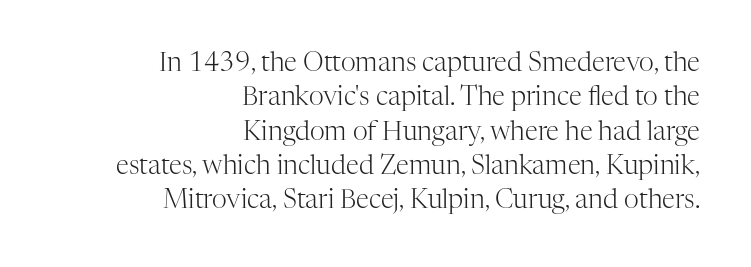
{"italic": "no", "bold": "no", "underline": "no", "align": "right", "line_spacing": "normal", "line_spacing_ratio": 1.32, "letter_spacing": "normal", "letter_spacing_em": 0.0, "glyph_px": 26}
